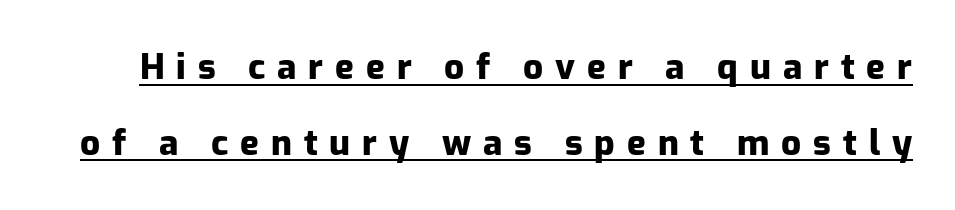
The image shows 35 px heavy sans-serif type, upright; set loose line spacing (2.17x), unusually wide letter spacing (+0.34 em), underlined; low stroke contrast and a medium x-height.
